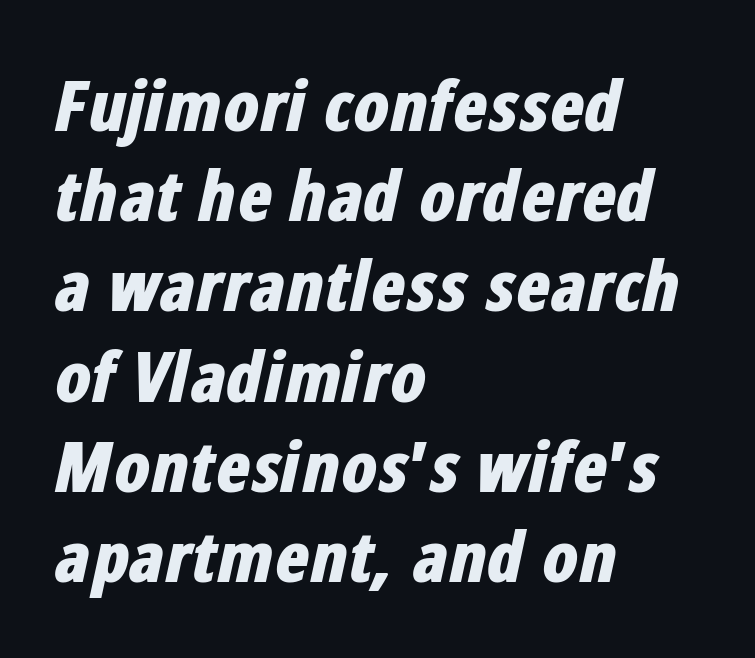
Q: Is the text bold? A: Yes.
Q: Is the text italic (slanted)? A: Yes, it leans right by about 12 degrees.
Q: Is the text underlined? A: No.
Q: How is the paragraph aligned? A: Left-aligned.
Q: Is the spacing between letters normal or unusually wide? A: Normal.
Q: Is the spacing between lines tight, normal or loose? A: Normal.
Q: Width (condensed, normal, or wide)? A: Condensed.
Q: Stroke contrast? A: Low.
Q: x-height? A: Medium.
Q: Monospaced? A: No.
